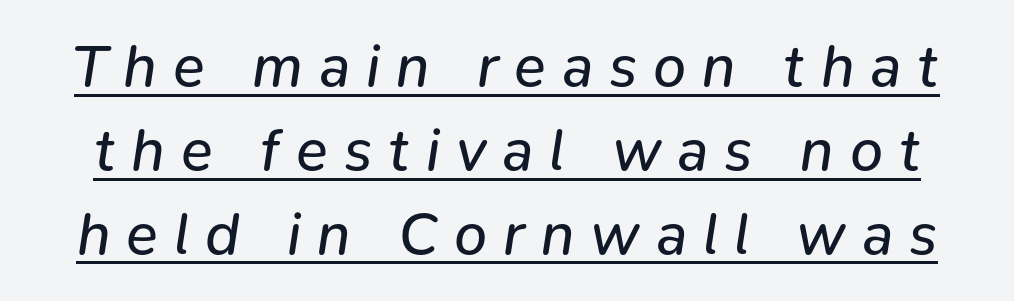
{"italic": "yes", "lean": "right", "slant_degrees": 9, "bold": "no", "weight": "regular", "width": "normal", "stroke_contrast": "low", "x_height": "medium", "monospaced": "no", "underline": "yes", "line_spacing": "normal", "line_spacing_ratio": 1.42, "letter_spacing": "wide", "letter_spacing_em": 0.27, "glyph_px": 59}
